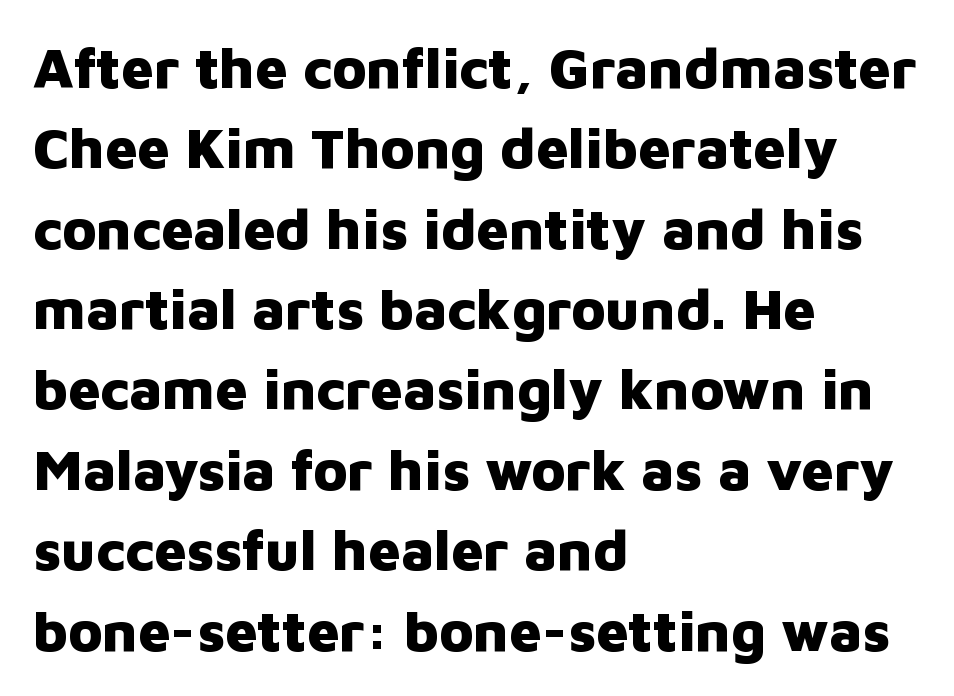
{"serif": "no", "italic": "no", "bold": "yes", "weight": "heavy", "width": "normal", "stroke_contrast": "low", "x_height": "medium", "monospaced": "no", "underline": "no", "align": "left", "line_spacing": "normal", "line_spacing_ratio": 1.41, "letter_spacing": "normal", "letter_spacing_em": 0.0, "glyph_px": 57}
